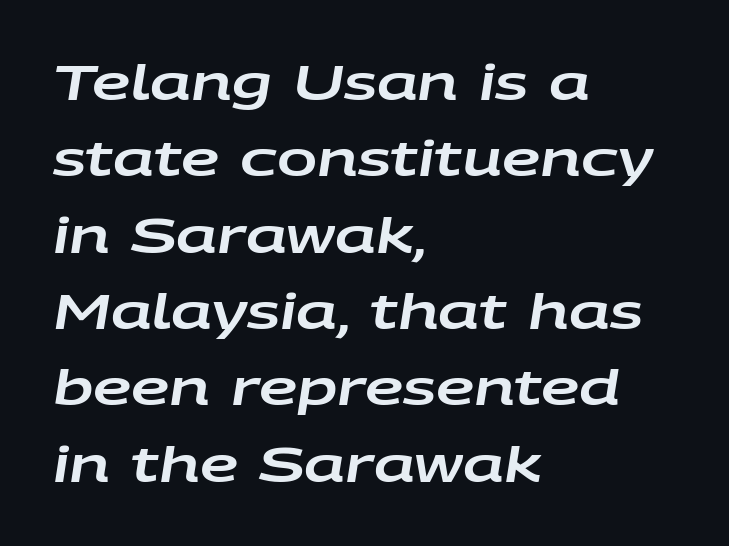
Each letter keeps its own natural width here, so spacing adapts to shape. The specimen reads as italic at a glance. Nobody touched the tracking dial on this one. Which margin do the lines hug? The left one — the right edge is uneven. Beneath every word, the page is bare. Line spacing here is normal.
